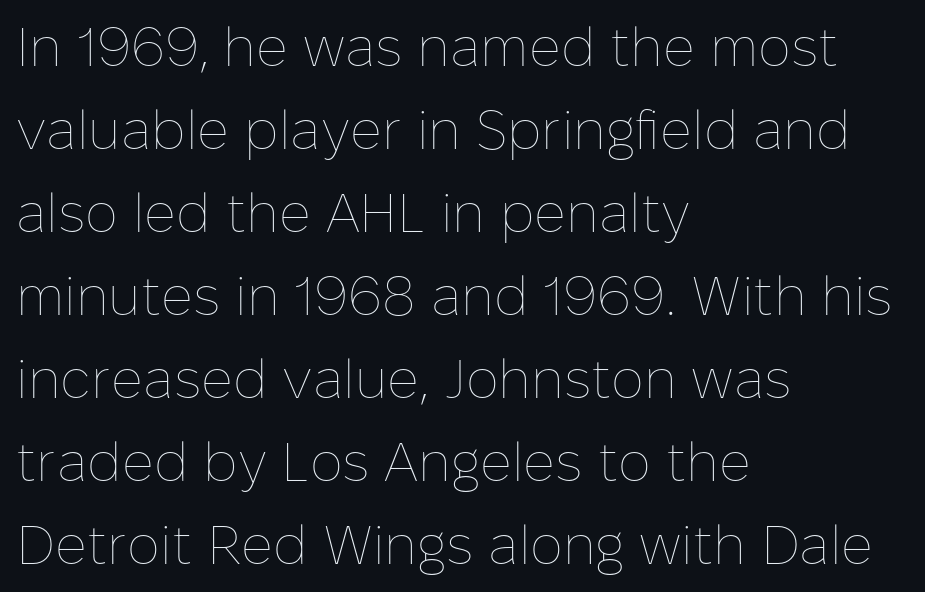
Here the designer chose a conventional face with non-uniform glyph widths. Notice how descenders clear the ascenders below comfortably — that's standard leading. Alignment: flush left. The rendering keeps characters at their native spacing.
